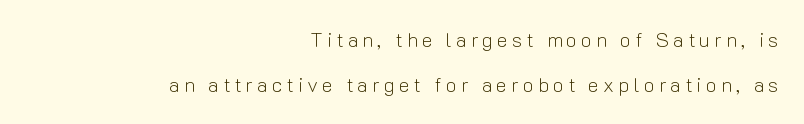
The image shows 20 px text type, upright; set right-aligned, loose line spacing (2.25x), unusually wide letter spacing (+0.21 em), not underlined.
